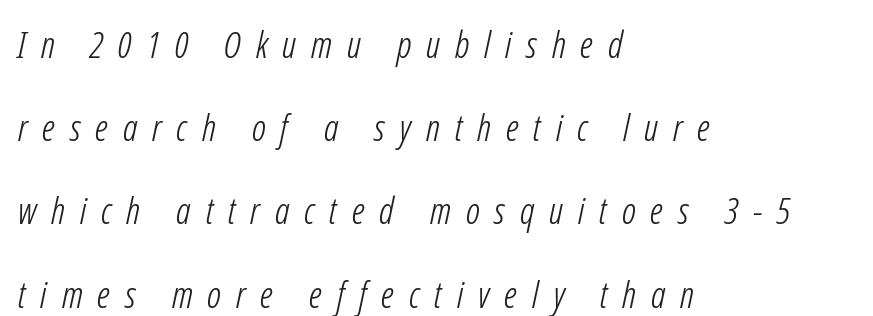
The image shows 37 px light, condensed sans-serif type; set left-aligned, loose line spacing (2.25x), unusually wide letter spacing (+0.4 em), not underlined; low stroke contrast and a medium x-height.
